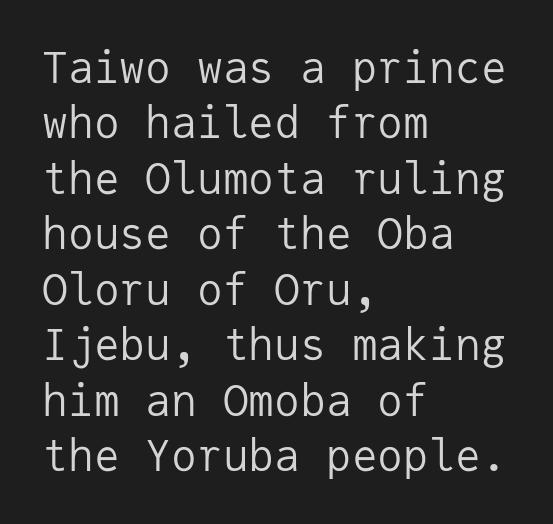
The image shows 43 px regular-weight sans-serif type, upright, monospaced; set left-aligned, normal line spacing (1.29x), normal letter spacing, not underlined; low stroke contrast and a medium x-height.
